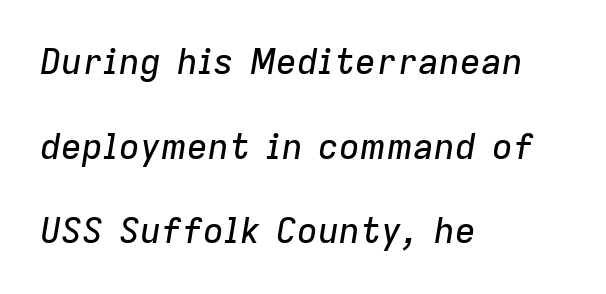
This sample has the flowing, uneven cadence of proportional lettering. Observe the ordinary spacing: letters are neighbours, not strangers. The axis of the letterforms is tilted away from vertical. Anything drawn beneath the words? Only blank space. Quick note: interline space is abundant.
